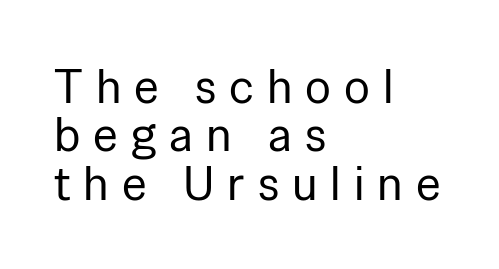
{"serif": "no", "italic": "no", "bold": "no", "weight": "regular", "width": "normal", "stroke_contrast": "low", "x_height": "medium", "monospaced": "no", "underline": "no", "align": "left", "line_spacing": "tight", "line_spacing_ratio": 1.01, "letter_spacing": "wide", "letter_spacing_em": 0.27, "glyph_px": 48}
